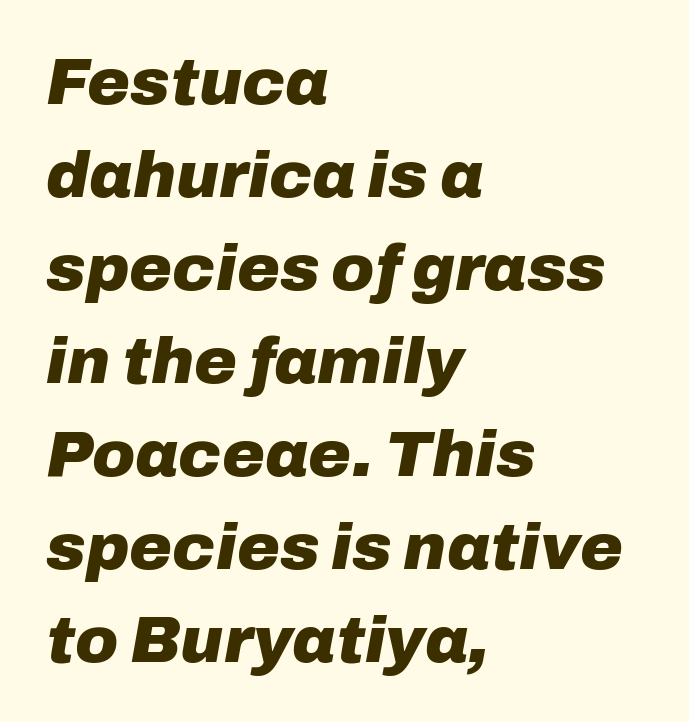
Each letter keeps its own natural width here, so spacing adapts to shape. Does the leading feel generous? No, just average. The space beneath each line is pristine and unruled. The strokes are fattened all the way to bold. Here the glyphs are tracked normally, forming tight word shapes.
